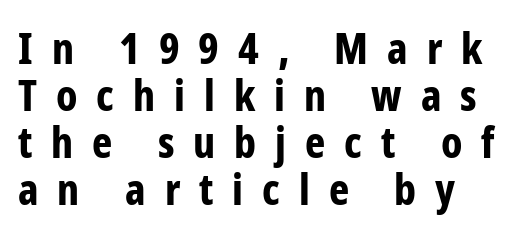
The image shows 43 px bold, condensed sans-serif type, upright; set tight line spacing (1.09x), unusually wide letter spacing (+0.44 em), not underlined; low stroke contrast and a medium x-height.
